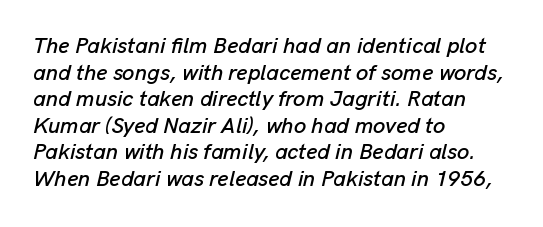
In terms of letterspacing, this is plain default setting. The typography opts for an oblique posture over an upright one. Nobody drew a line under any word here. Reading down the block, your eye returns to a fixed left position each line.
